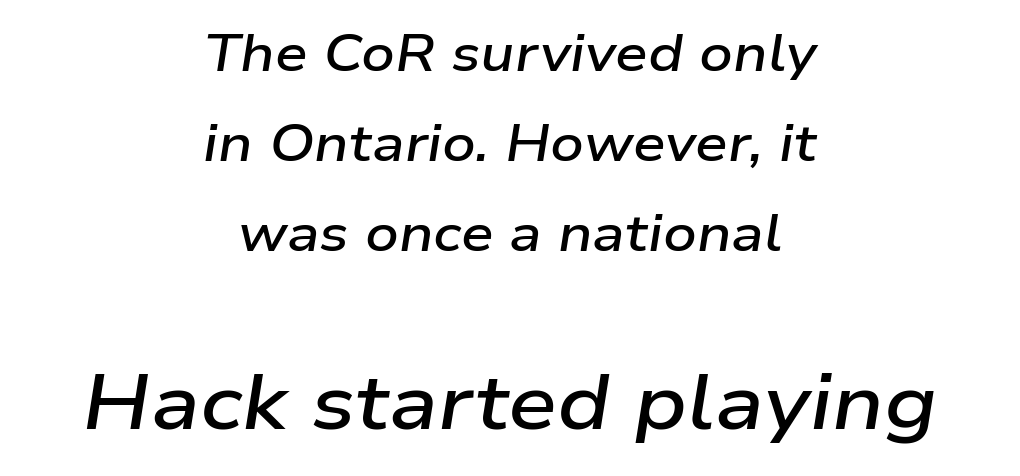
{"italic": "yes", "lean": "right", "slant_degrees": 9, "bold": "semi", "weight": "semibold", "width": "wide", "stroke_contrast": "low", "x_height": "medium", "monospaced": "no", "underline": "no", "align": "center", "line_spacing_ratio": 1.73, "letter_spacing": "normal", "letter_spacing_em": 0.0, "larger_block": "second", "size_ratio": 1.5, "glyph_px": 78}
